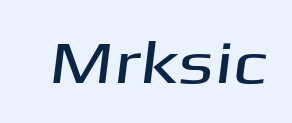
{"serif": "no", "width": "wide", "stroke_contrast": "medium", "x_height": "medium", "monospaced": "no", "underline": "no", "letter_spacing": "normal", "letter_spacing_em": 0.0, "glyph_px": 60}
